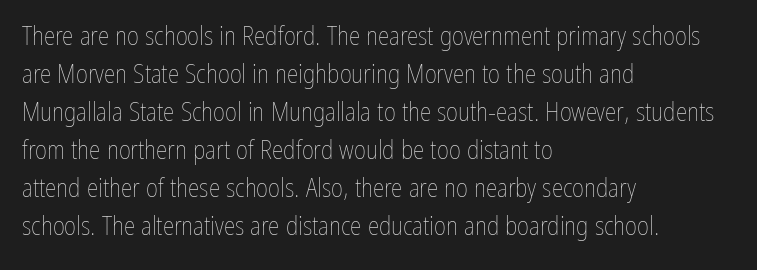
The image shows 26 px text type, upright; set left-aligned, normal line spacing (1.46x), normal letter spacing, not underlined.
